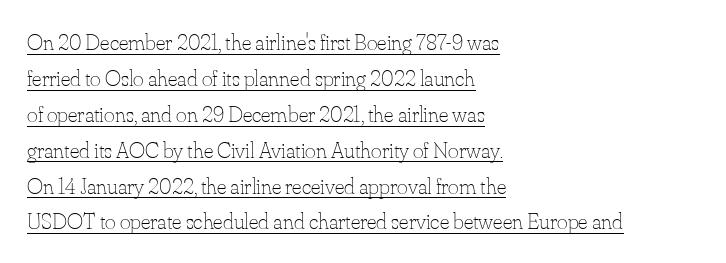
{"italic": "no", "bold": "no", "underline": "yes", "align": "left", "line_spacing": "normal", "line_spacing_ratio": 1.56, "letter_spacing": "normal", "letter_spacing_em": 0.0, "glyph_px": 23}
